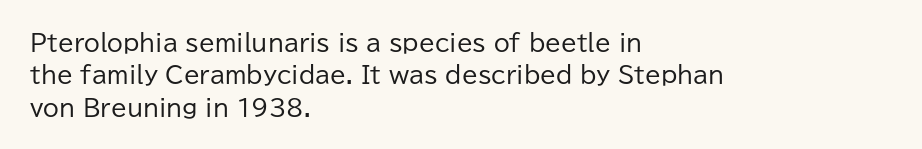
Q: Is the text bold? A: No.
Q: Is the text italic (slanted)? A: No, it is upright.
Q: Is the text underlined? A: No.
Q: How is the paragraph aligned? A: Left-aligned.
Q: Is the spacing between letters normal or unusually wide? A: Normal.
Q: Is the spacing between lines tight, normal or loose? A: Normal.
